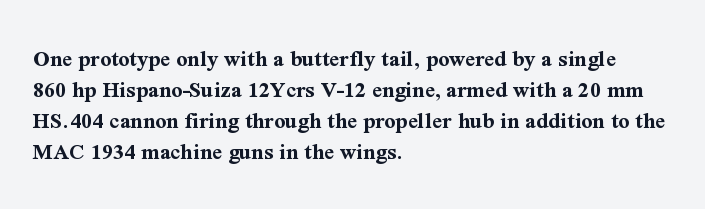
The image shows 24 px bold type, upright; set left-aligned, normal line spacing (1.29x), normal letter spacing, not underlined.
